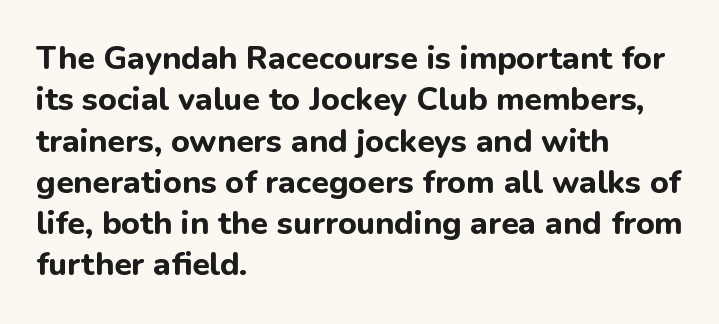
Q: Is the text bold? A: Yes.
Q: Is the text italic (slanted)? A: No, it is upright.
Q: Is the typeface a serif or a sans-serif typeface? A: Sans-serif.
Q: Is the text underlined? A: No.
Q: How is the paragraph aligned? A: Left-aligned.
Q: Is the spacing between letters normal or unusually wide? A: Normal.
Q: Is the spacing between lines tight, normal or loose? A: Normal.
Q: Width (condensed, normal, or wide)? A: Normal.
Q: Stroke contrast? A: Low.
Q: x-height? A: Medium.
Q: Monospaced? A: No.
